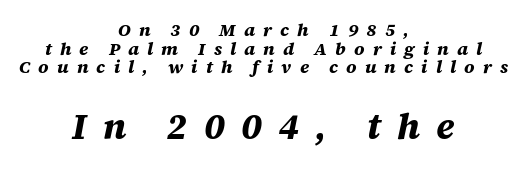
The image shows 36 px bold type, italic (leaning right); set centered, tight line spacing (1.03x), unusually wide letter spacing (+0.45 em), not underlined; the second (bottom) block is 2.0x larger; medium stroke contrast and a large x-height.
